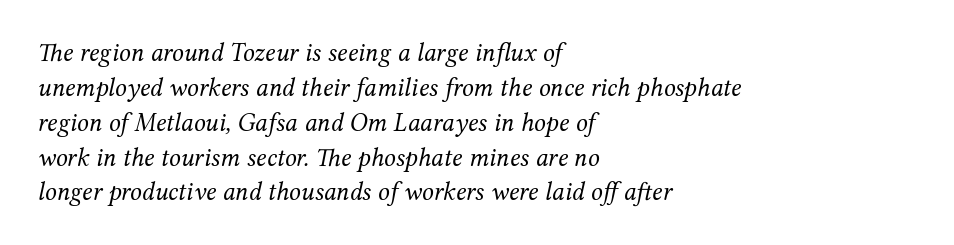
{"italic": "yes", "lean": "right", "slant_degrees": 12, "bold": "no", "underline": "no", "align": "left", "line_spacing": "normal", "line_spacing_ratio": 1.34, "letter_spacing": "normal", "letter_spacing_em": 0.0, "glyph_px": 26}
